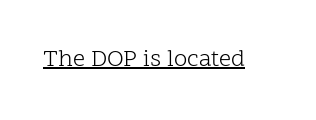
Underlined type. When letters stand straight like this, we call the style roman or upright. The line texture is even and compact thanks to regular tracking. The strokes carry an ordinary text weight at most.
